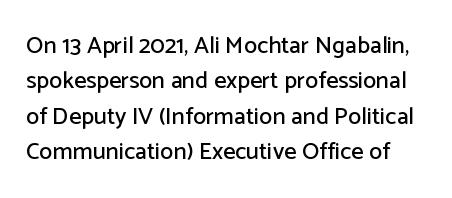
The image shows 24 px text type, upright; set normal line spacing (1.47x), normal letter spacing, not underlined.
